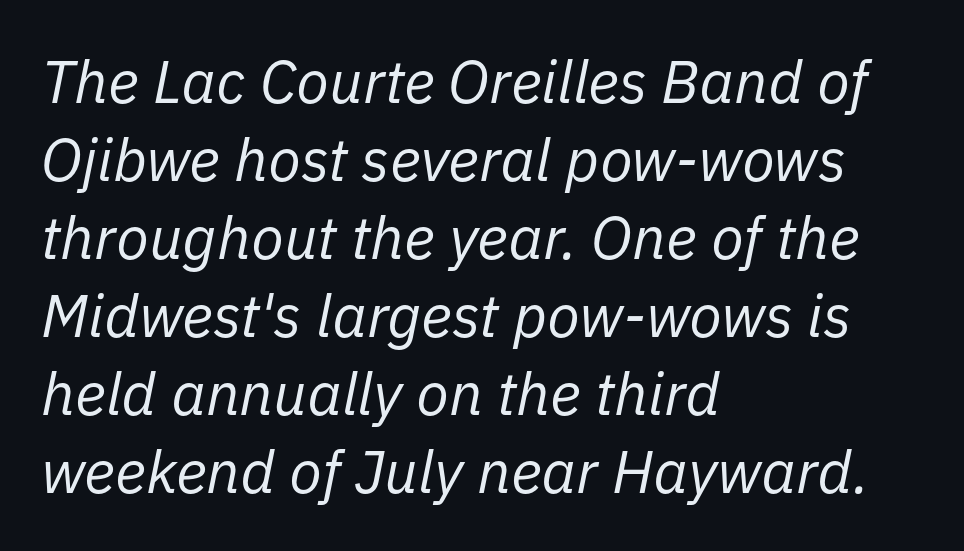
The image shows 60 px regular-weight type, italic (leaning right); set left-aligned, normal line spacing (1.3x), normal letter spacing, not underlined; low stroke contrast and a medium x-height.
